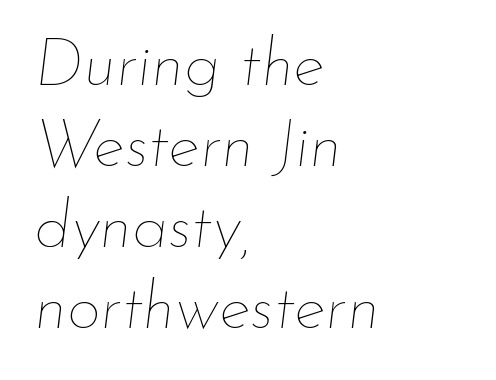
The image shows 67 px thin type, italic (leaning right); set left-aligned, line spacing 1.21x, normal letter spacing, not underlined; low stroke contrast and a small x-height.
